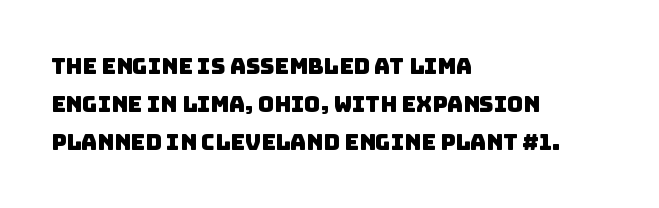
Q: Is the text underlined? A: No.
Q: How is the paragraph aligned? A: Left-aligned.
Q: Is the spacing between letters normal or unusually wide? A: Normal.
